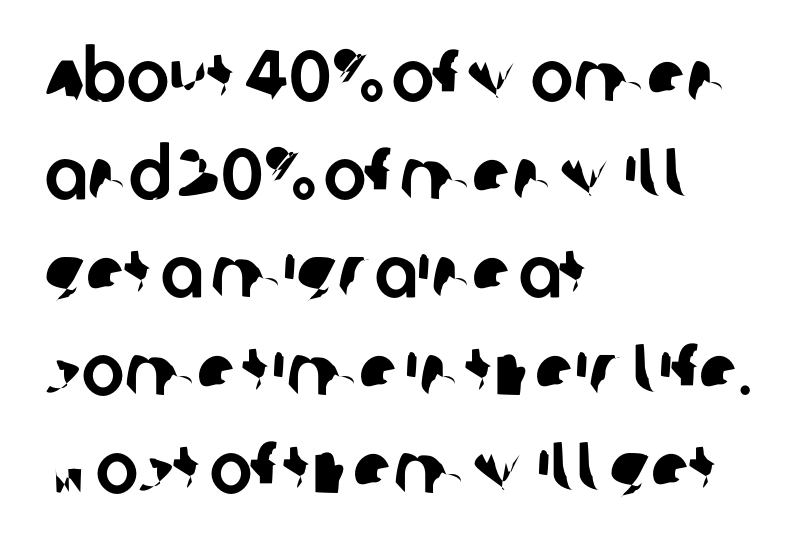
The image shows 72 px sans-serif type; set left-aligned, normal line spacing (1.36x), normal letter spacing, not underlined; low stroke contrast and a large x-height.
